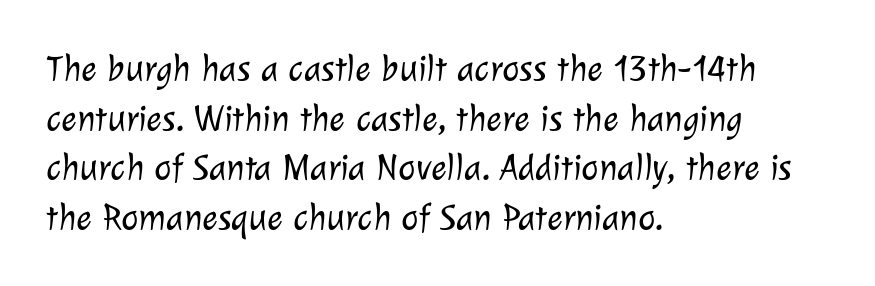
The image shows 37 px light sans-serif type; set left-aligned, normal line spacing (1.34x), normal letter spacing, not underlined; low stroke contrast and a medium x-height.
